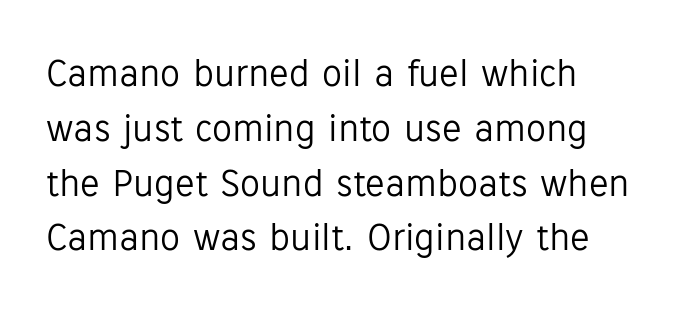
The rows are spaced the way most documents space them. The letters sit at their default tracking, neither squeezed nor spread. Descenders hang freely into open space. Nope, not italic — everything's standing straight.
